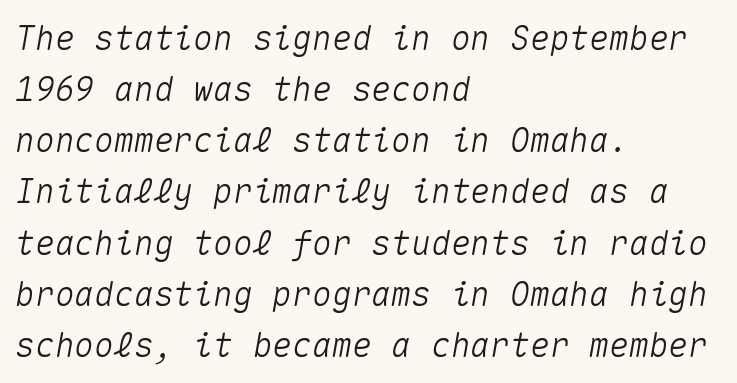
Compared with typical paragraphs, the rows here are spaced about the same. Would a proofreader flag this as italicized? Yes. Do the characters align in a grid? Yes, the font is monospaced. Words appear dense and cohesive because spacing is normal. The lines in this sample share a left origin and differ only in where they stop. A clean baseline with only descenders dipping below it.
